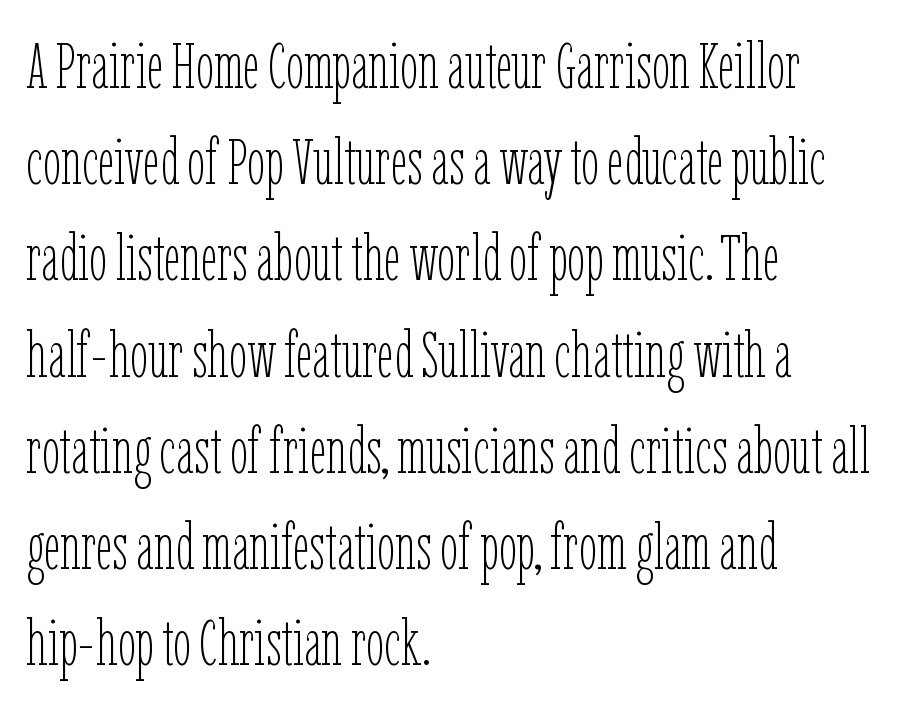
Q: Is the text bold? A: No.
Q: Is the text italic (slanted)? A: No, it is upright.
Q: Is the text underlined? A: No.
Q: How is the paragraph aligned? A: Left-aligned.
Q: Is the spacing between letters normal or unusually wide? A: Normal.
Q: Is the spacing between lines tight, normal or loose? A: Normal.
Q: Width (condensed, normal, or wide)? A: Condensed.
Q: Stroke contrast? A: Low.
Q: x-height? A: Medium.
Q: Monospaced? A: No.
